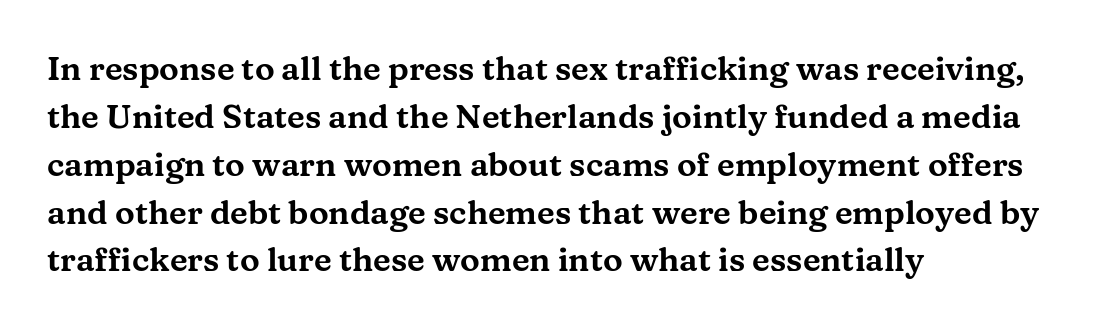
Q: Is the text italic (slanted)? A: No, it is upright.
Q: Is the typeface a serif or a sans-serif typeface? A: Serif.
Q: Is the text underlined? A: No.
Q: How is the paragraph aligned? A: Left-aligned.
Q: Is the spacing between letters normal or unusually wide? A: Normal.
Q: Is the spacing between lines tight, normal or loose? A: Normal.
Q: Width (condensed, normal, or wide)? A: Wide.
Q: Stroke contrast? A: Medium.
Q: x-height? A: Medium.
Q: Monospaced? A: No.
